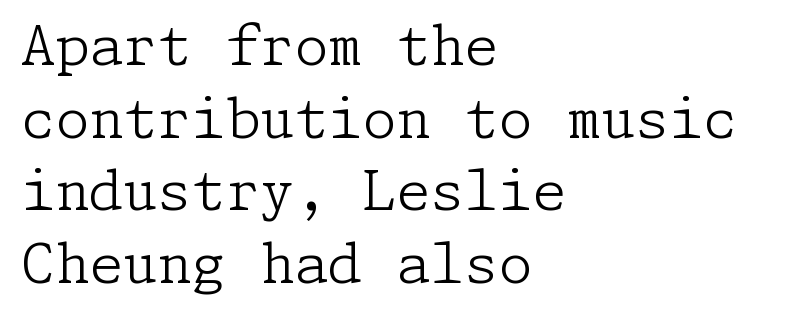
{"serif": "yes", "italic": "no", "bold": "no", "weight": "light", "width": "normal", "stroke_contrast": "low", "x_height": "medium", "underline": "no", "align": "left", "line_spacing": "normal", "line_spacing_ratio": 1.32, "letter_spacing": "normal", "letter_spacing_em": 0.0, "glyph_px": 55}
